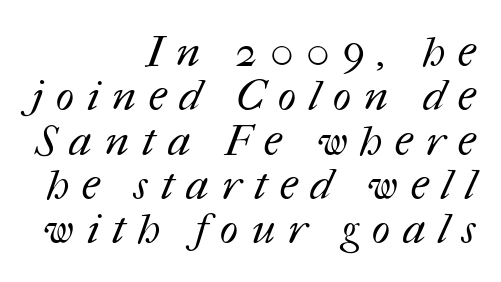
{"bold": "no", "weight": "regular", "width": "normal", "stroke_contrast": "medium", "x_height": "medium", "monospaced": "no", "underline": "no", "align": "right", "line_spacing": "tight", "line_spacing_ratio": 1.03, "letter_spacing": "wide", "letter_spacing_em": 0.3, "glyph_px": 43}
